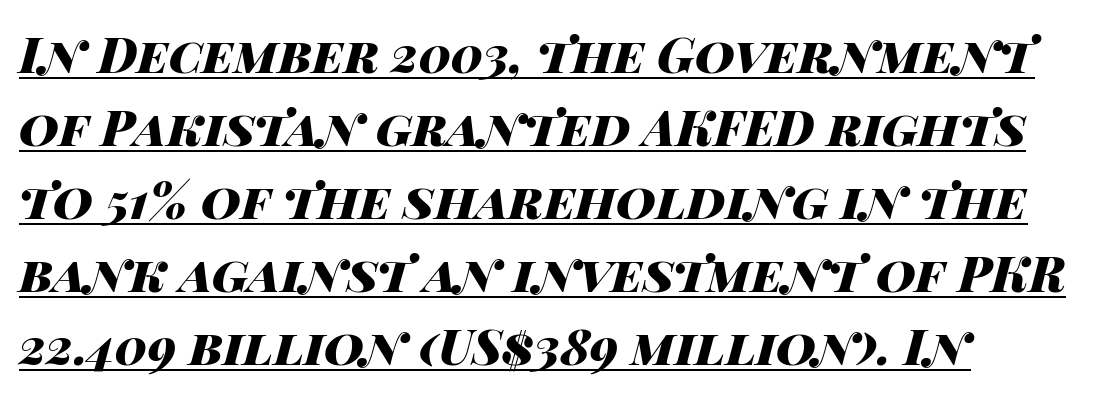
Q: Is the text bold? A: Yes.
Q: Is the text italic (slanted)? A: Yes, it leans right by about 14 degrees.
Q: Is the text underlined? A: Yes.
Q: Is the spacing between letters normal or unusually wide? A: Normal.
Q: Is the spacing between lines tight, normal or loose? A: Normal.
Q: Width (condensed, normal, or wide)? A: Wide.
Q: Stroke contrast? A: High.
Q: x-height? A: Large.
Q: Monospaced? A: No.
